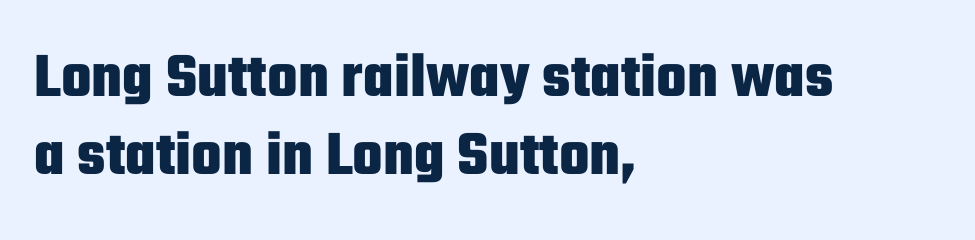
Q: Is the text bold? A: Yes.
Q: Is the text italic (slanted)? A: No, it is upright.
Q: Is the typeface a serif or a sans-serif typeface? A: Sans-serif.
Q: Is the text underlined? A: No.
Q: How is the paragraph aligned? A: Left-aligned.
Q: Is the spacing between letters normal or unusually wide? A: Normal.
Q: Width (condensed, normal, or wide)? A: Condensed.
Q: Stroke contrast? A: Low.
Q: x-height? A: Medium.
Q: Monospaced? A: No.
